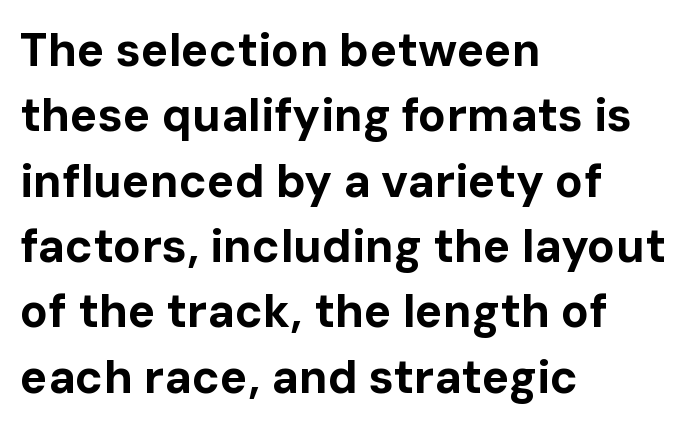
{"serif": "no", "italic": "no", "bold": "yes", "weight": "bold", "width": "normal", "stroke_contrast": "low", "x_height": "medium", "monospaced": "no", "underline": "no", "align": "left", "line_spacing": "normal", "line_spacing_ratio": 1.42, "letter_spacing": "normal", "letter_spacing_em": 0.0, "glyph_px": 46}
